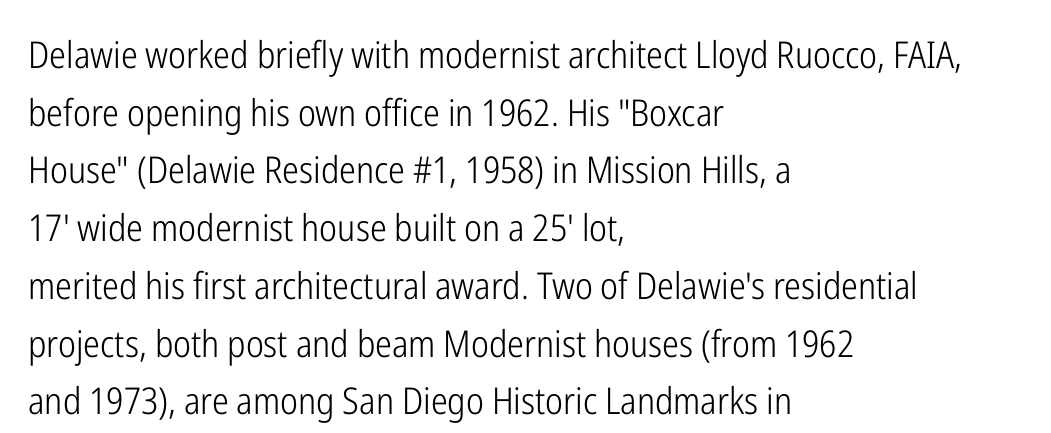
Q: Is the text bold? A: No.
Q: Is the text italic (slanted)? A: No, it is upright.
Q: Is the typeface a serif or a sans-serif typeface? A: Sans-serif.
Q: Is the text underlined? A: No.
Q: How is the paragraph aligned? A: Left-aligned.
Q: Is the spacing between letters normal or unusually wide? A: Normal.
Q: Is the spacing between lines tight, normal or loose? A: Normal.
Q: Width (condensed, normal, or wide)? A: Condensed.
Q: Stroke contrast? A: Low.
Q: x-height? A: Medium.
Q: Monospaced? A: No.
